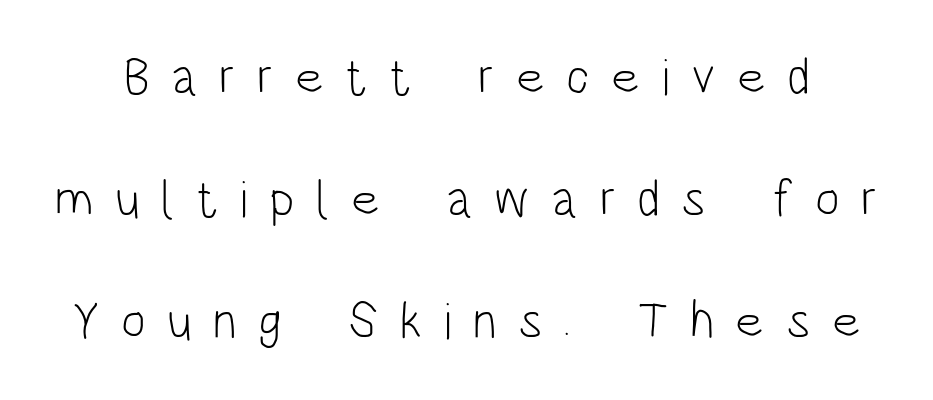
The image shows 52 px light, condensed sans-serif type, upright; set loose line spacing (2.35x), unusually wide letter spacing (+0.41 em), not underlined; low stroke contrast and a large x-height.
